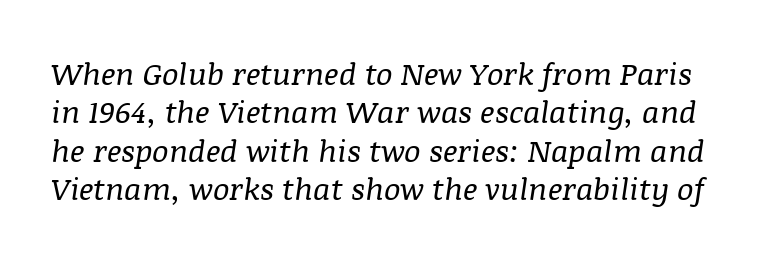
Q: Is the text bold? A: No.
Q: Is the text italic (slanted)? A: Yes, it leans right by about 8 degrees.
Q: Is the typeface a serif or a sans-serif typeface? A: Serif.
Q: Is the text underlined? A: No.
Q: Is the spacing between letters normal or unusually wide? A: Normal.
Q: Width (condensed, normal, or wide)? A: Normal.
Q: Stroke contrast? A: Medium.
Q: x-height? A: Large.
Q: Monospaced? A: No.
